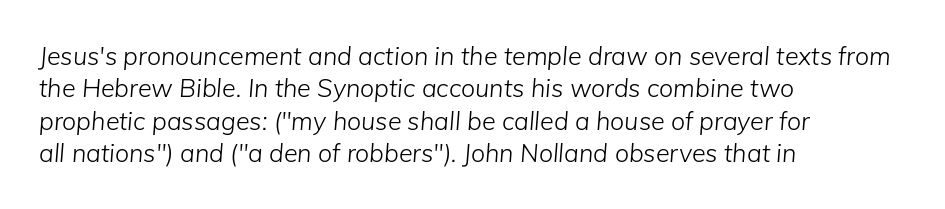
Q: Is the text bold? A: No.
Q: Is the text italic (slanted)? A: Yes, it leans right by about 5 degrees.
Q: Is the text underlined? A: No.
Q: How is the paragraph aligned? A: Left-aligned.
Q: Is the spacing between letters normal or unusually wide? A: Normal.
Q: Is the spacing between lines tight, normal or loose? A: Normal.
